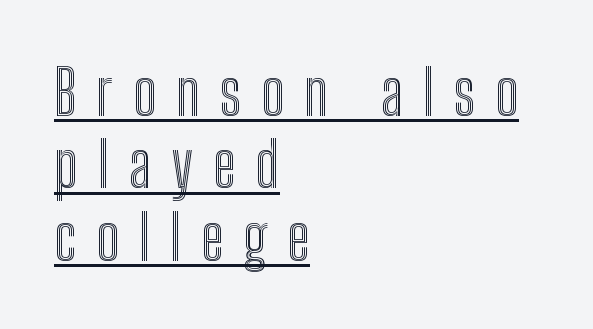
{"italic": "no", "width": "condensed", "x_height": "medium", "monospaced": "no", "underline": "yes", "align": "left", "line_spacing": "tight", "line_spacing_ratio": 1.15, "letter_spacing": "wide", "letter_spacing_em": 0.31, "glyph_px": 63}
